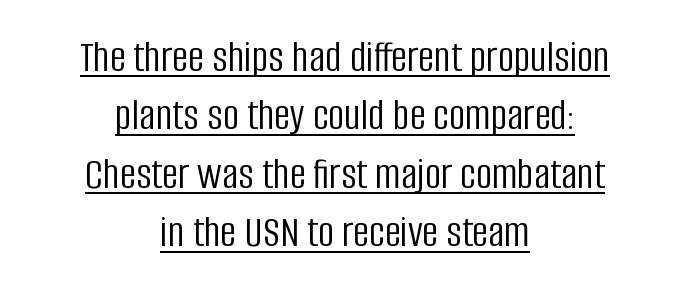
Q: Is the text bold? A: No.
Q: Is the text italic (slanted)? A: No, it is upright.
Q: Is the typeface a serif or a sans-serif typeface? A: Sans-serif.
Q: Is the text underlined? A: Yes.
Q: How is the paragraph aligned? A: Centered.
Q: Is the spacing between letters normal or unusually wide? A: Normal.
Q: Is the spacing between lines tight, normal or loose? A: Normal.
Q: Width (condensed, normal, or wide)? A: Condensed.
Q: Stroke contrast? A: Low.
Q: x-height? A: Large.
Q: Monospaced? A: No.
